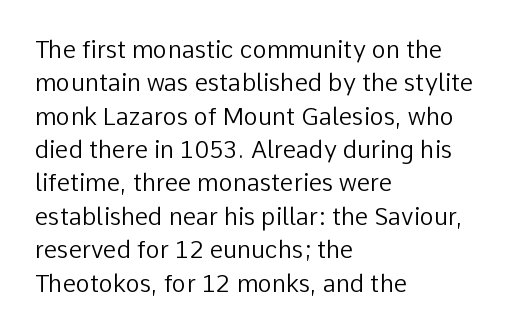
The letterforms sit at book weight or below. Posture: straight, roman, zero tilt. Tracking value appears to be zero — textbook default spacing. The passage shown stacks its lines at a standard gap. Is the block centered? No — it sits flush against the left margin. The foot of each line stays bare and open.
